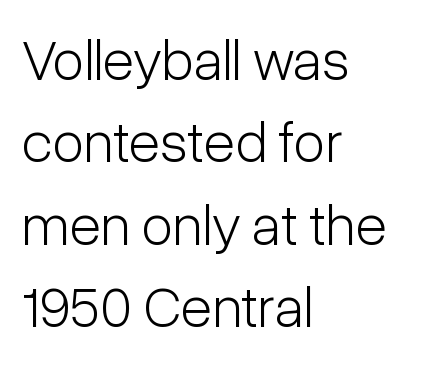
Spacing between characters is what you'd get straight out of the box. The typesetter chose a ragged-right arrangement here. Weight: in the light-to-regular range. Posture: upright roman. Unlike a traditional serif, this face leaves its strokes unadorned.
